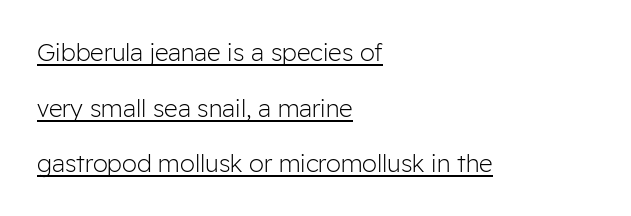
{"italic": "no", "bold": "no", "underline": "yes", "align": "left", "line_spacing": "loose", "line_spacing_ratio": 2.32, "letter_spacing": "normal", "letter_spacing_em": 0.0, "glyph_px": 24}
